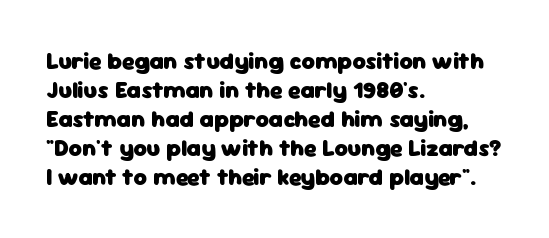
The image shows 23 px bold type, upright; set left-aligned, normal line spacing (1.26x), normal letter spacing, not underlined.
